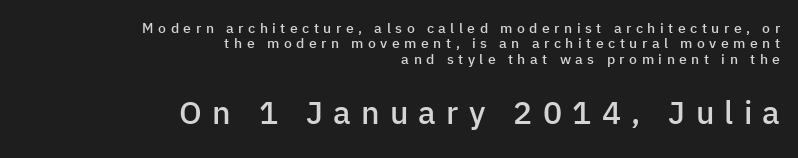
Q: Is the text bold? A: Semi-bold.
Q: Is the text italic (slanted)? A: No, it is upright.
Q: Is the typeface a serif or a sans-serif typeface? A: Sans-serif.
Q: Is the text underlined? A: No.
Q: How is the paragraph aligned? A: Right-aligned.
Q: Is the spacing between letters normal or unusually wide? A: Unusually wide.
Q: Is the spacing between lines tight, normal or loose? A: Tight.
Q: Which block of text is set in a larger size, the first (top) or the second (bottom)? A: The second (bottom) one.
Q: Width (condensed, normal, or wide)? A: Normal.
Q: Stroke contrast? A: Low.
Q: x-height? A: Medium.
Q: Monospaced? A: No.
